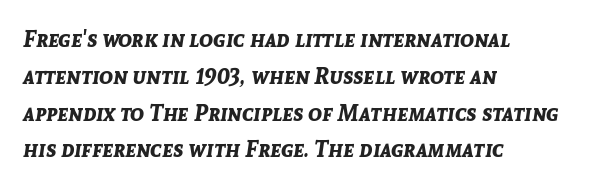
{"italic": "yes", "lean": "right", "slant_degrees": 8, "bold": "yes", "underline": "no", "align": "left", "line_spacing": "normal", "line_spacing_ratio": 1.6, "letter_spacing": "normal", "letter_spacing_em": 0.0, "glyph_px": 23}
